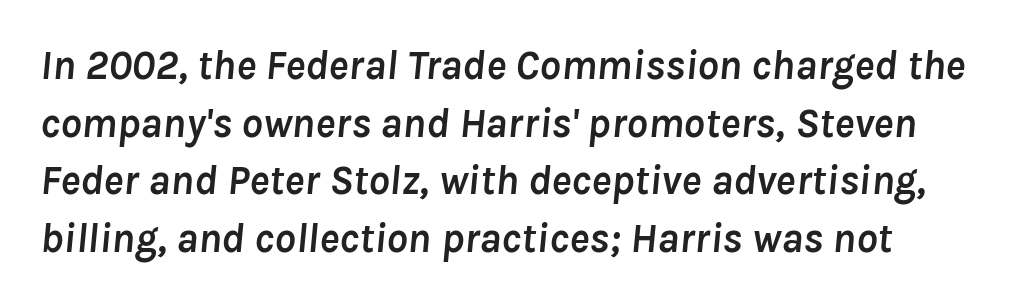
The image shows 42 px semibold type, italic (leaning right); set left-aligned, normal line spacing (1.37x), normal letter spacing, not underlined; low stroke contrast and a medium x-height.
